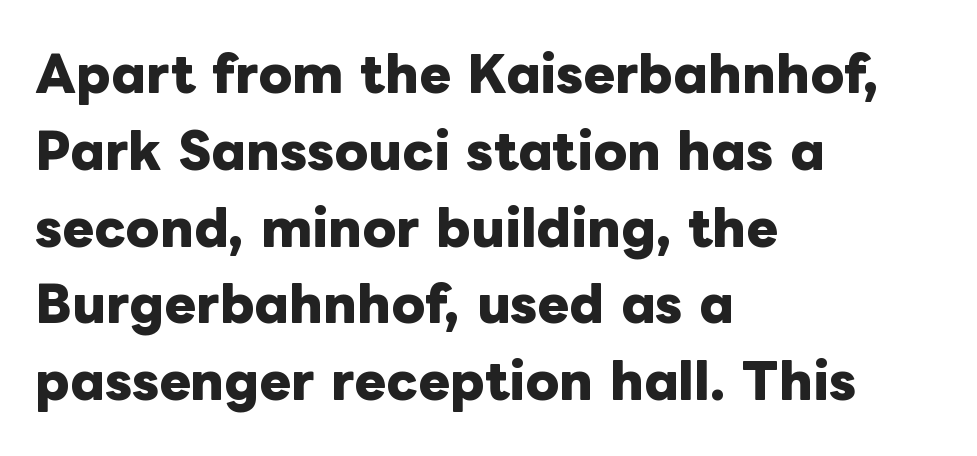
Students, note that the glyphs here touch the page at normal intervals. Rows of type keep a routine distance in the vertical direction. Is this a fixed-width face? No — the glyphs have proportional, varying widths. This sample uses an upright cut, with every glyph sitting square on the baseline. Casual observation: everything's shoved over to the left. Caption: bold face, heavy strokes.
